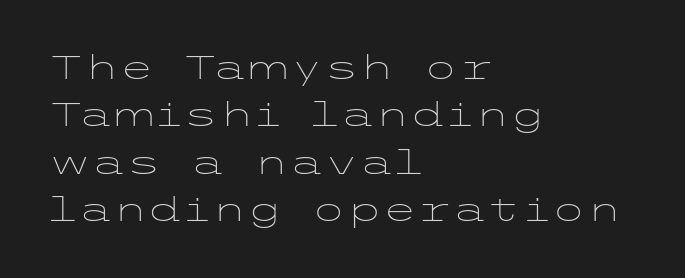
Reading down the block, your eye returns to a fixed left position each line. Glance below the letters and you will spot only blank space. The horizontal fit of the characters is conventional and even. Unlike italic type, these characters show no tilt at all. Leading: standard. The face looks like a standard text weight, possibly lighter.
